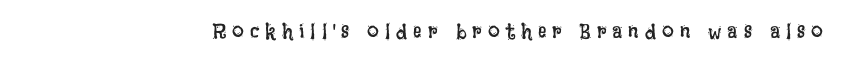
The image shows 21 px text type, upright; set unusually wide letter spacing (+0.29 em), not underlined.
